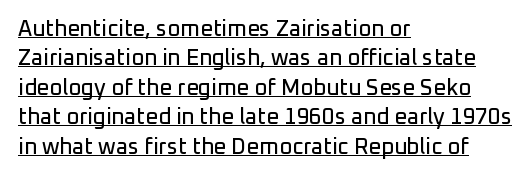
{"italic": "no", "underline": "yes", "align": "left", "line_spacing": "normal", "line_spacing_ratio": 1.34, "letter_spacing": "normal", "letter_spacing_em": 0.0, "glyph_px": 22}
